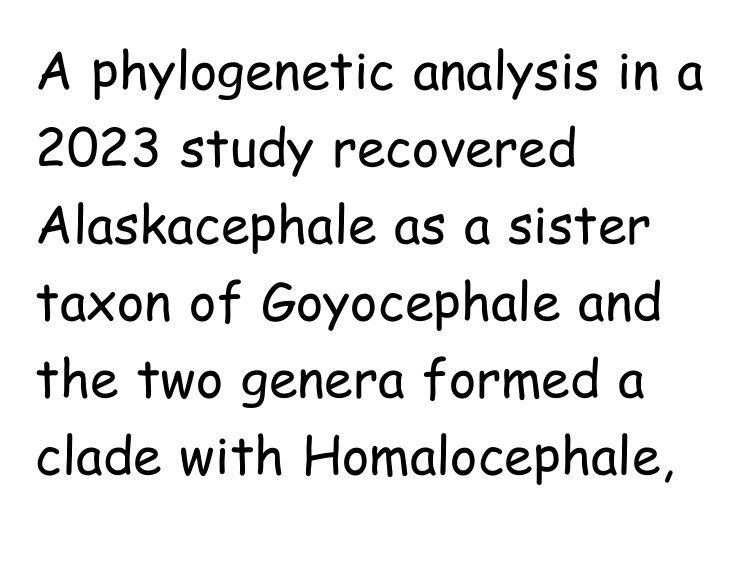
{"serif": "no", "italic": "no", "bold": "no", "weight": "regular", "width": "condensed", "stroke_contrast": "low", "x_height": "medium", "monospaced": "no", "underline": "no", "align": "left", "line_spacing": "normal", "line_spacing_ratio": 1.48, "letter_spacing": "normal", "letter_spacing_em": 0.0, "glyph_px": 52}
